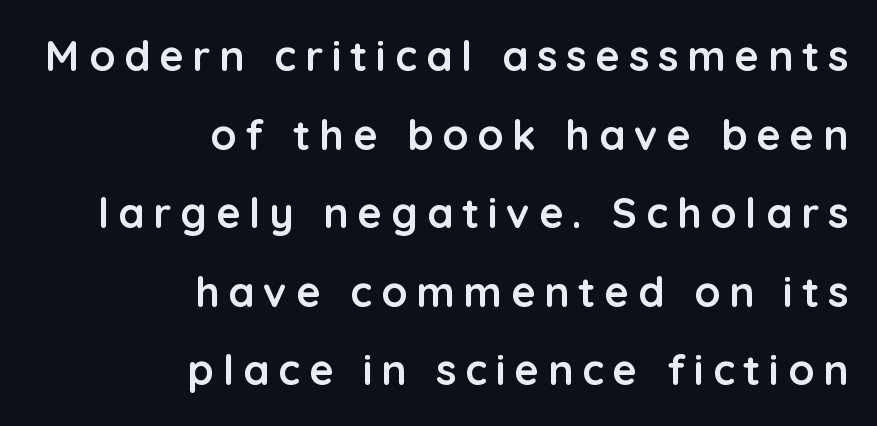
Q: Is the text bold? A: Yes.
Q: Is the text italic (slanted)? A: No, it is upright.
Q: Is the typeface a serif or a sans-serif typeface? A: Sans-serif.
Q: Is the text underlined? A: No.
Q: How is the paragraph aligned? A: Right-aligned.
Q: Is the spacing between letters normal or unusually wide? A: Unusually wide.
Q: Width (condensed, normal, or wide)? A: Normal.
Q: Stroke contrast? A: Low.
Q: x-height? A: Medium.
Q: Monospaced? A: No.
